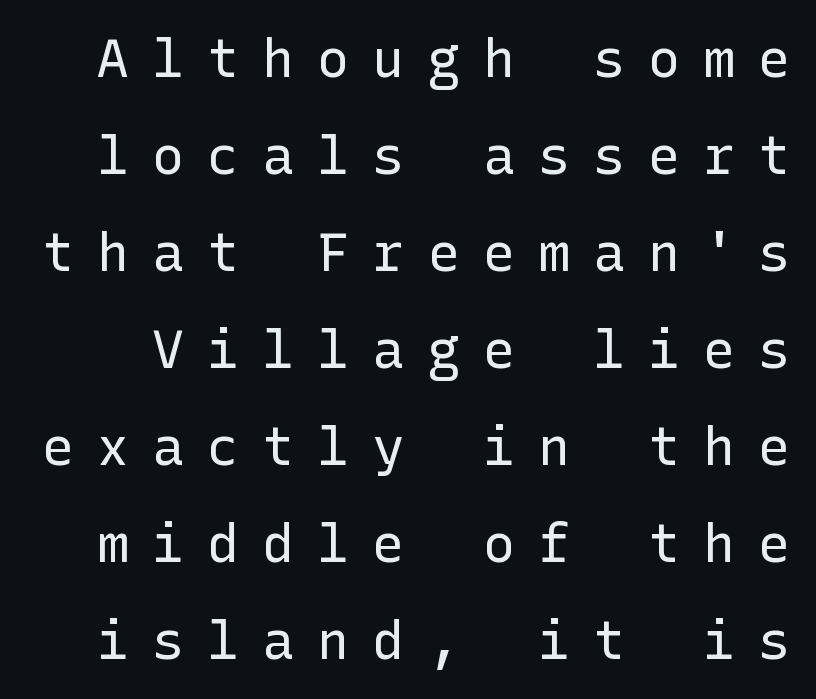
The image shows 53 px regular-weight sans-serif type, upright; set line spacing 1.83x, unusually wide letter spacing (+0.44 em), not underlined; low stroke contrast and a medium x-height.
